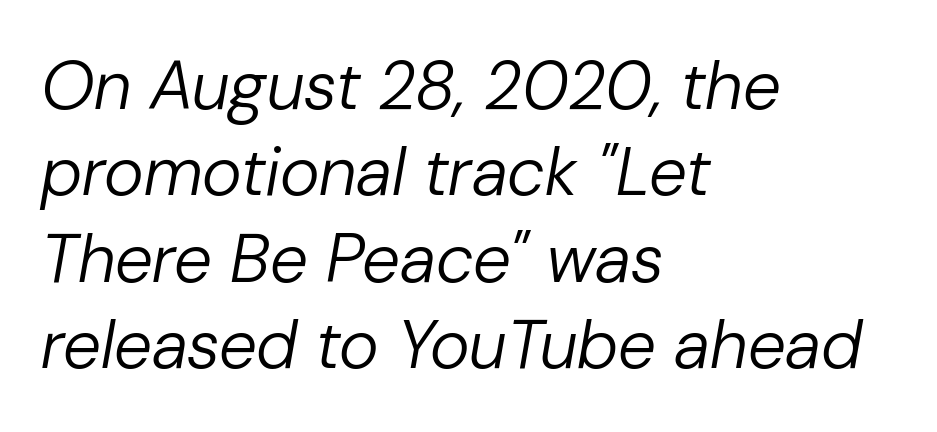
The image shows 68 px regular-weight type, italic (leaning right); set left-aligned, normal line spacing (1.27x), normal letter spacing, not underlined; low stroke contrast and a medium x-height.
